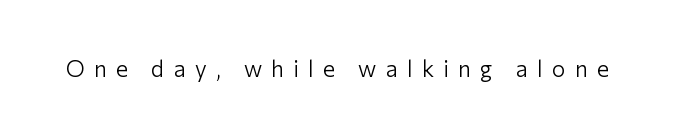
Q: Is the text bold? A: No.
Q: Is the text italic (slanted)? A: No, it is upright.
Q: Is the text underlined? A: No.
Q: Is the spacing between letters normal or unusually wide? A: Unusually wide.
